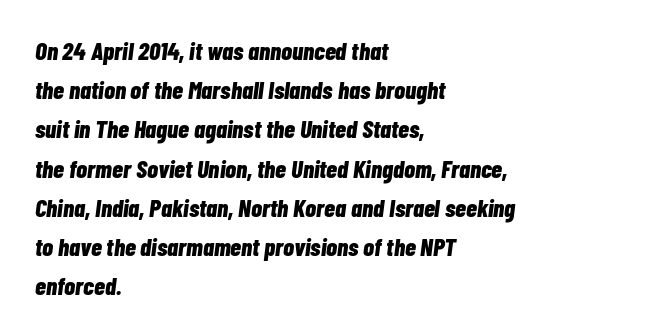
The image shows 25 px bold type, italic (leaning right); set left-aligned, normal line spacing (1.57x), normal letter spacing, not underlined.
